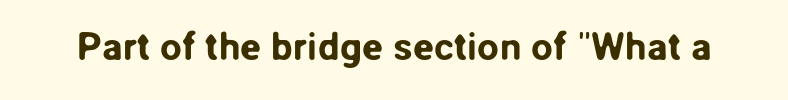
Vertical strokes here are truly vertical. Type without underlining. Here the designer chose a conventional face with non-uniform glyph widths. Font category for this specimen: sans-serif.
